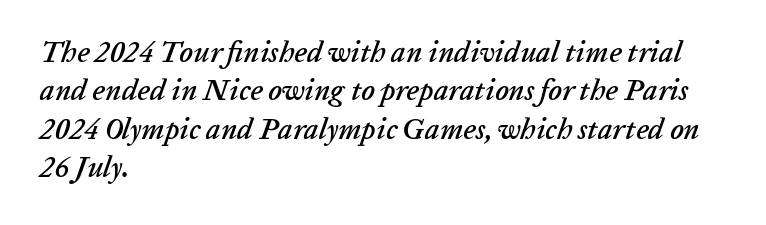
Do the characters align in a grid? No, the font is proportional. Students, observe: this is what conventionally led text looks like. Anything drawn beneath the words? Only blank space. The setting favours the left margin, as ordinary paragraphs usually do.
